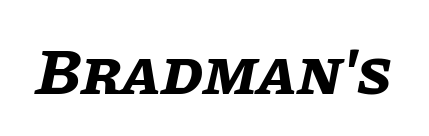
The image shows 65 px bold type, italic (leaning right); set normal letter spacing, not underlined; low stroke contrast and a large x-height.
